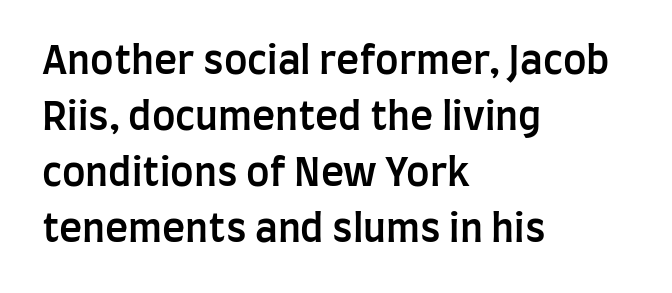
{"serif": "no", "italic": "no", "bold": "semi", "weight": "semibold", "width": "condensed", "stroke_contrast": "low", "x_height": "large", "monospaced": "no", "underline": "no", "align": "left", "line_spacing": "normal", "line_spacing_ratio": 1.44, "letter_spacing": "normal", "letter_spacing_em": 0.0, "glyph_px": 39}
